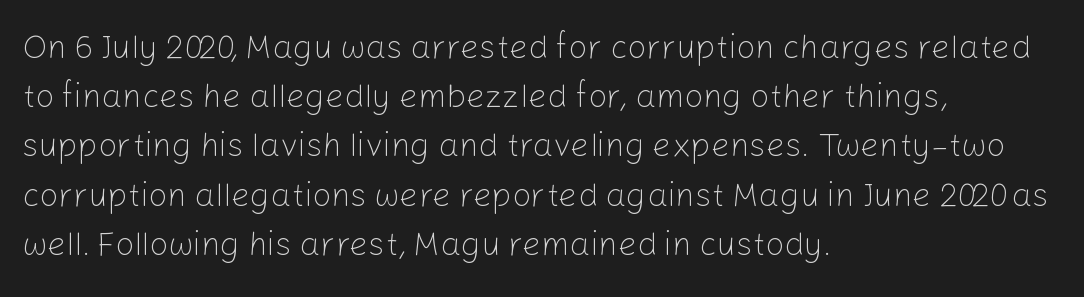
The image shows 33 px light sans-serif type, upright; set left-aligned, normal line spacing (1.49x), normal letter spacing, not underlined; low stroke contrast and a medium x-height.
